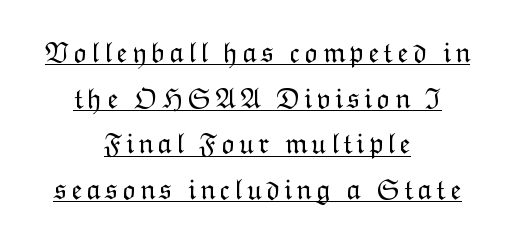
A quiet, ordinary-to-light weight characterises the typeface. What decoration does the sample have? An underline. The designer left line spacing at the default. This is the regular roman posture of the typeface.
